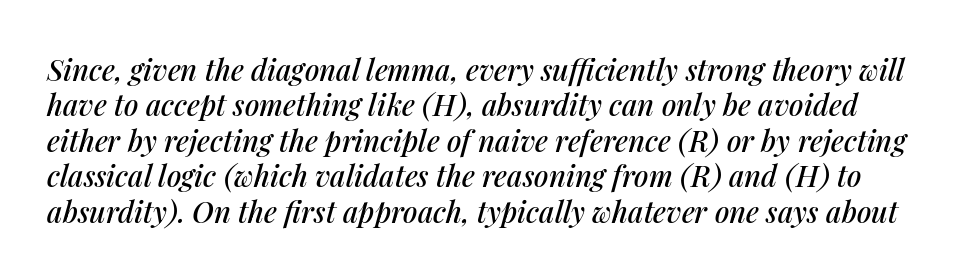
The image shows 29 px text type, italic (leaning right); set line spacing 1.22x, normal letter spacing, not underlined; medium stroke contrast and a medium x-height.
